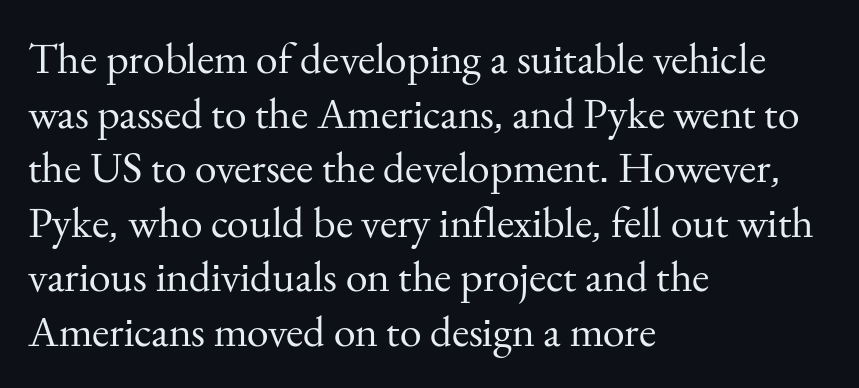
The passage shown is typed in a proportional face where columns would drift. The space directly below the letters is spotless. These lines keep a tight, regular rhythm from letter to letter. On a weight scale, this lands at 450 or below.
